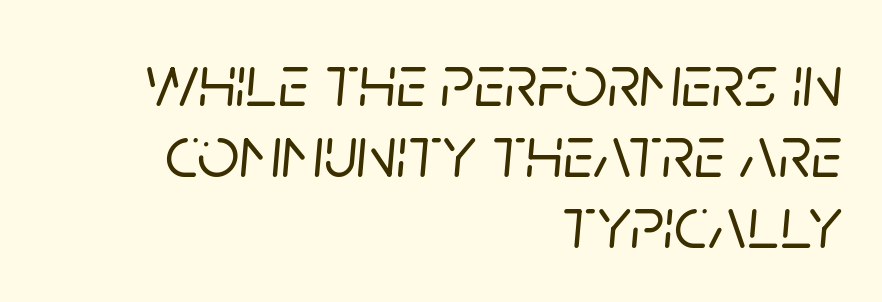
The image shows 74 px text type, italic (leaning right); set right-aligned, tight line spacing (0.96x), normal letter spacing, not underlined; low stroke contrast and a large x-height.
